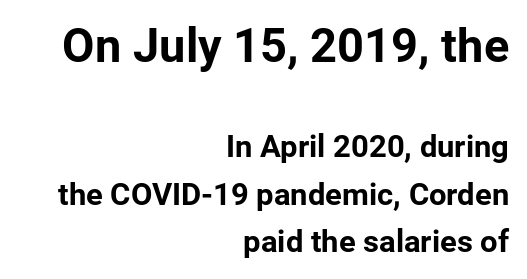
The image shows 47 px bold sans-serif type, upright; set right-aligned, normal line spacing (1.54x), normal letter spacing, not underlined; the first (top) block is 1.52x larger; low stroke contrast and a medium x-height.
